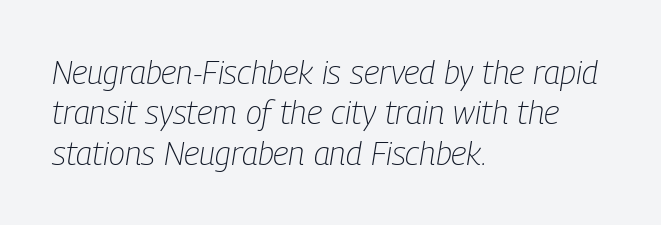
The image shows 33 px light, condensed type, italic (leaning right); set left-aligned, line spacing 1.22x, normal letter spacing, not underlined; low stroke contrast and a medium x-height.
